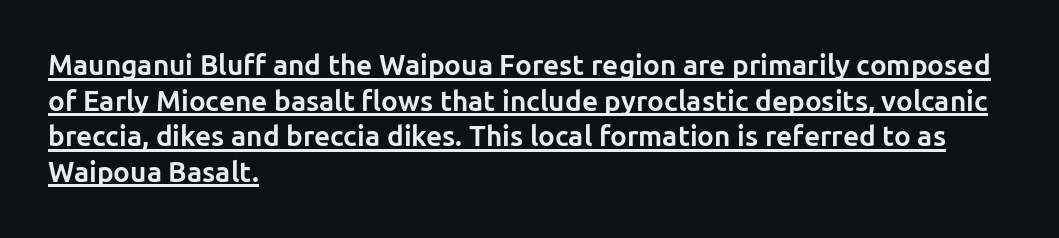
The image shows 28 px bold sans-serif type, upright; set left-aligned, normal line spacing (1.27x), normal letter spacing, underlined; low stroke contrast and a medium x-height.
